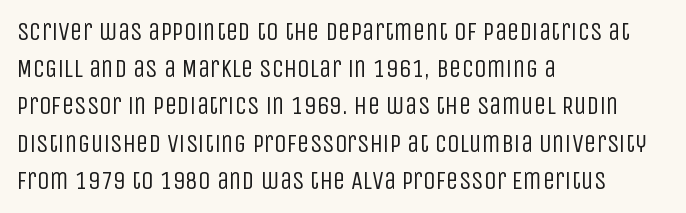
The image shows 25 px text type, upright; set left-aligned, normal line spacing (1.49x), normal letter spacing, not underlined.
